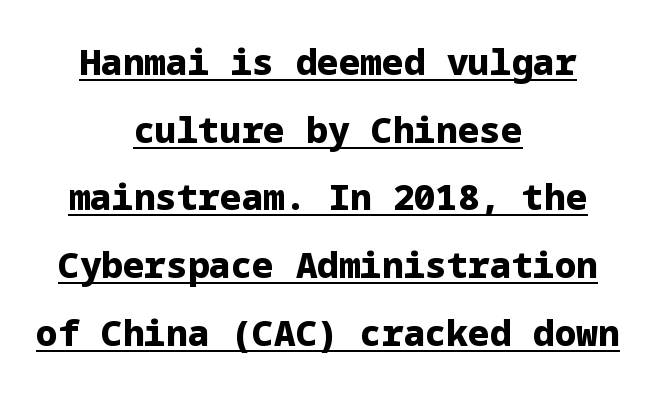
The image shows 36 px heavy sans-serif type, upright; set centered, line spacing 1.88x, normal letter spacing, underlined; low stroke contrast and a medium x-height.
